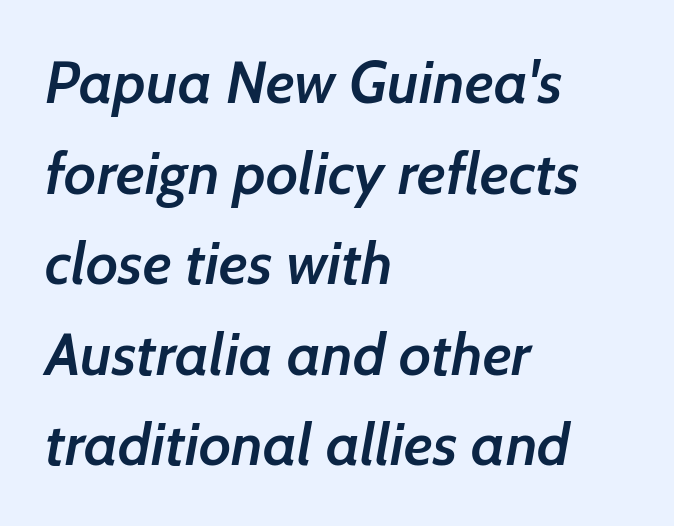
The image shows 60 px semibold sans-serif type; set left-aligned, normal line spacing (1.51x), normal letter spacing, not underlined; low stroke contrast and a medium x-height.
